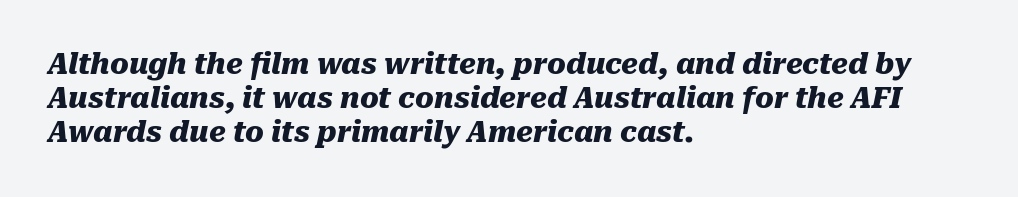
Q: Is the text bold? A: Yes.
Q: Is the text italic (slanted)? A: Yes, it leans right by about 10 degrees.
Q: Is the text underlined? A: No.
Q: How is the paragraph aligned? A: Left-aligned.
Q: Is the spacing between letters normal or unusually wide? A: Normal.
Q: Width (condensed, normal, or wide)? A: Normal.
Q: Stroke contrast? A: Medium.
Q: x-height? A: Medium.
Q: Monospaced? A: No.
